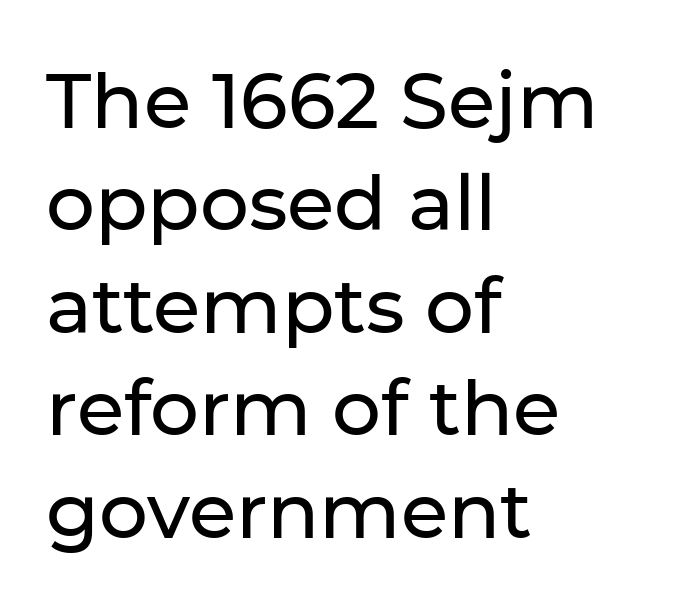
{"serif": "no", "italic": "no", "width": "normal", "stroke_contrast": "low", "x_height": "medium", "monospaced": "no", "underline": "no", "align": "left", "line_spacing": "normal", "line_spacing_ratio": 1.33, "letter_spacing": "normal", "letter_spacing_em": 0.0, "glyph_px": 77}
